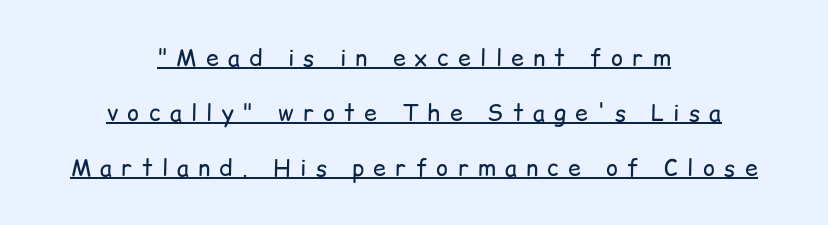
The rendered words wear a rule along their underside. If you folded the block vertically in half, each line would mirror itself in length. Does the leading feel generous? Absolutely, it's lavish. Ascenders rise straight up at ninety degrees. The letterforms stand isolated, each surrounded by extra space. Counters stay open thanks to moderate or lighter strokes.
